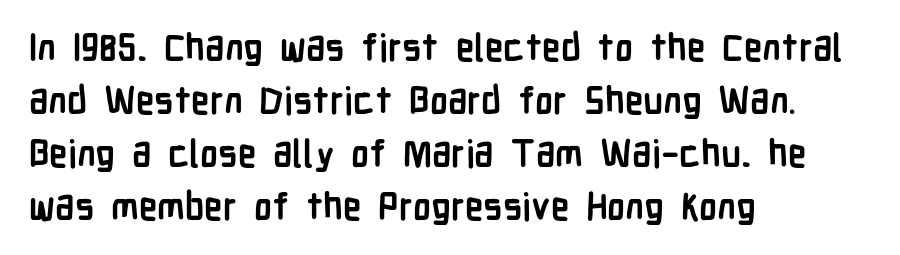
Q: Is the text bold? A: Yes.
Q: Is the text italic (slanted)? A: No, it is upright.
Q: Is the typeface a serif or a sans-serif typeface? A: Sans-serif.
Q: Is the text underlined? A: No.
Q: How is the paragraph aligned? A: Left-aligned.
Q: Is the spacing between letters normal or unusually wide? A: Normal.
Q: Is the spacing between lines tight, normal or loose? A: Normal.
Q: Width (condensed, normal, or wide)? A: Condensed.
Q: Stroke contrast? A: Low.
Q: x-height? A: Medium.
Q: Monospaced? A: No.
